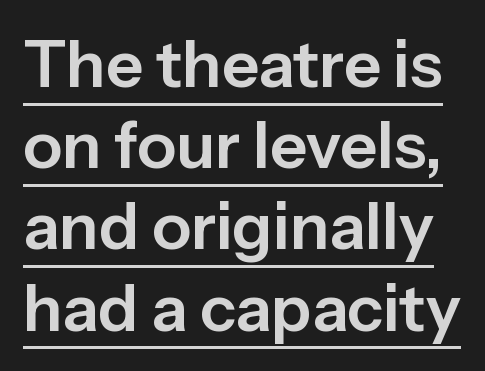
The image shows 65 px sans-serif type, upright; set normal line spacing (1.25x), normal letter spacing, underlined; low stroke contrast and a medium x-height.
